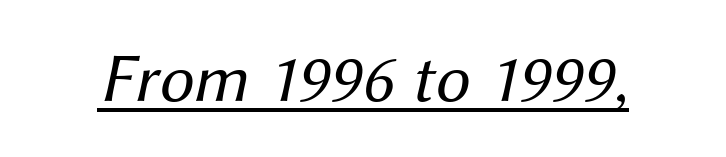
{"serif": "no", "bold": "no", "weight": "regular", "width": "normal", "stroke_contrast": "medium", "x_height": "medium", "monospaced": "no", "underline": "yes", "letter_spacing": "normal", "letter_spacing_em": 0.0, "glyph_px": 69}
